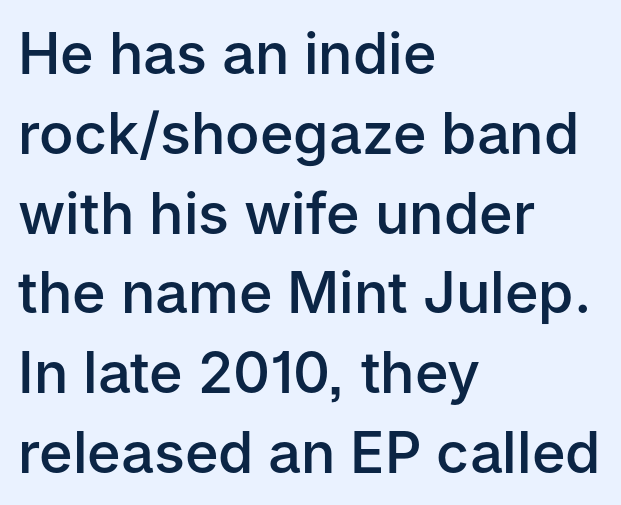
Q: Is the text bold? A: Semi-bold.
Q: Is the text italic (slanted)? A: No, it is upright.
Q: Is the typeface a serif or a sans-serif typeface? A: Sans-serif.
Q: Is the text underlined? A: No.
Q: How is the paragraph aligned? A: Left-aligned.
Q: Is the spacing between letters normal or unusually wide? A: Normal.
Q: Is the spacing between lines tight, normal or loose? A: Normal.
Q: Width (condensed, normal, or wide)? A: Normal.
Q: Stroke contrast? A: Low.
Q: x-height? A: Medium.
Q: Monospaced? A: No.
